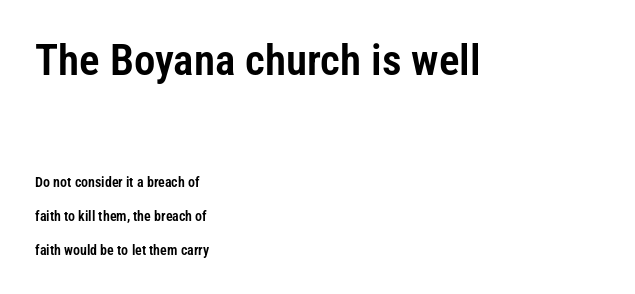
Caption: upper text group enlarged, lower text group reduced. Check the space under the baseline: it is left empty. No italicization has been applied; the sample stays upright. Alignment: flush left. Here the glyphs are tracked normally, forming tight word shapes. Type style note: lacks serifs.
